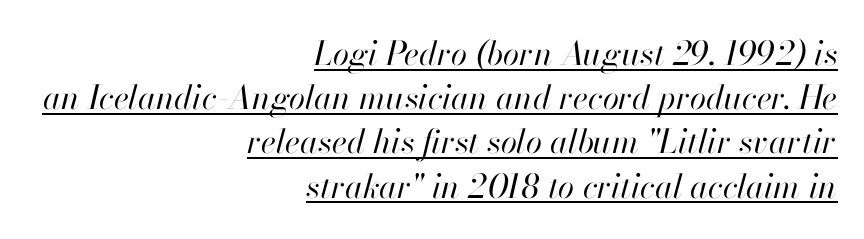
{"italic": "yes", "lean": "right", "slant_degrees": 13, "bold": "no", "weight": "regular", "width": "normal", "stroke_contrast": "high", "x_height": "small", "monospaced": "no", "underline": "yes", "align": "right", "line_spacing": "normal", "line_spacing_ratio": 1.34, "letter_spacing": "normal", "letter_spacing_em": 0.0, "glyph_px": 33}
